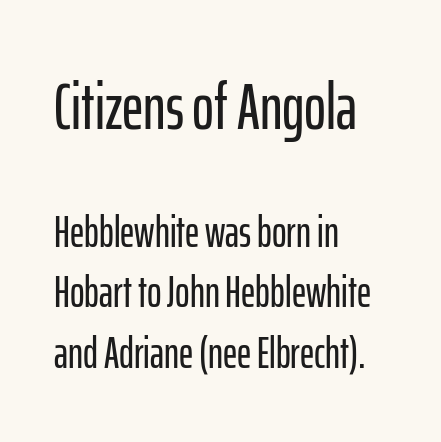
Left-aligned paragraph, ragged on the right. Do the characters align in a grid? No, the font is proportional. These lines sit exactly where default settings would place them. These lines were composed using upright roman letters. The face used here is a sans, in the tradition of grotesques and geometrics. No extra tracking has been applied to these lines.
